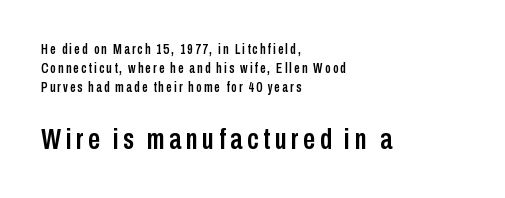
{"serif": "no", "italic": "no", "width": "condensed", "stroke_contrast": "low", "x_height": "medium", "monospaced": "no", "underline": "no", "align": "left", "line_spacing": "normal", "line_spacing_ratio": 1.36, "larger_block": "second", "size_ratio": 2.14, "glyph_px": 30}
